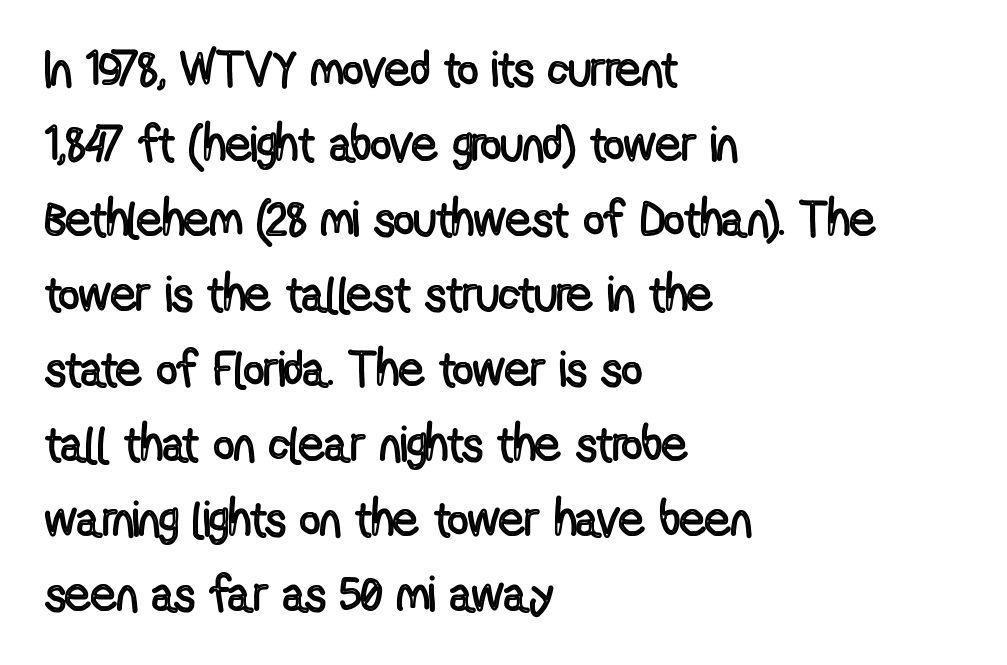
{"italic": "no", "width": "condensed", "x_height": "medium", "monospaced": "no", "underline": "no", "align": "left", "line_spacing": "normal", "line_spacing_ratio": 1.5, "letter_spacing": "normal", "letter_spacing_em": 0.0, "glyph_px": 50}
